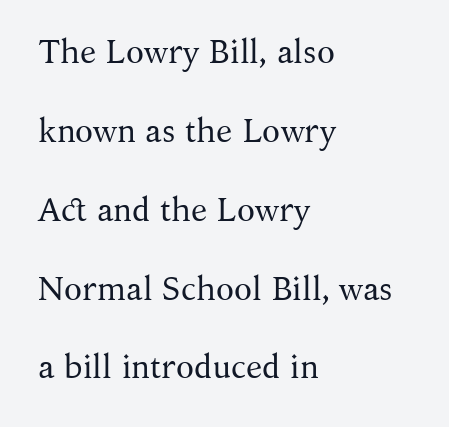
The zone under the glyphs is completely vacant. The rendering uses a large line-height, opening up the rows. This is roman type, the default non-slanted kind. Observe the serifs anchoring each vertical stroke in this sample.
